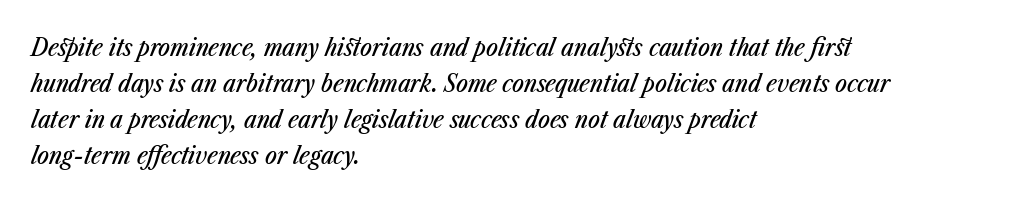
The image shows 25 px text type, italic (leaning right); set left-aligned, normal line spacing (1.44x), normal letter spacing, not underlined.
